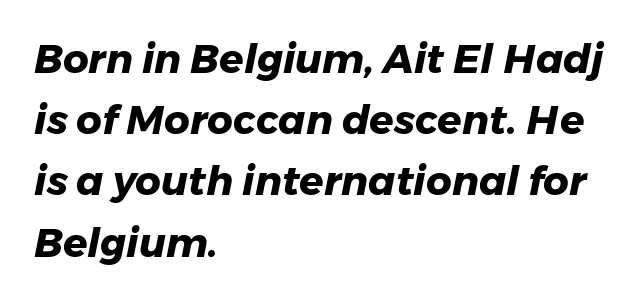
The vertical gap from one line to the next is medium. Yep, that's italic — everything's leaning. The ragged edge is on the right, which tells us the setting is flush left. Each letter keeps its own natural width here, so spacing adapts to shape.
